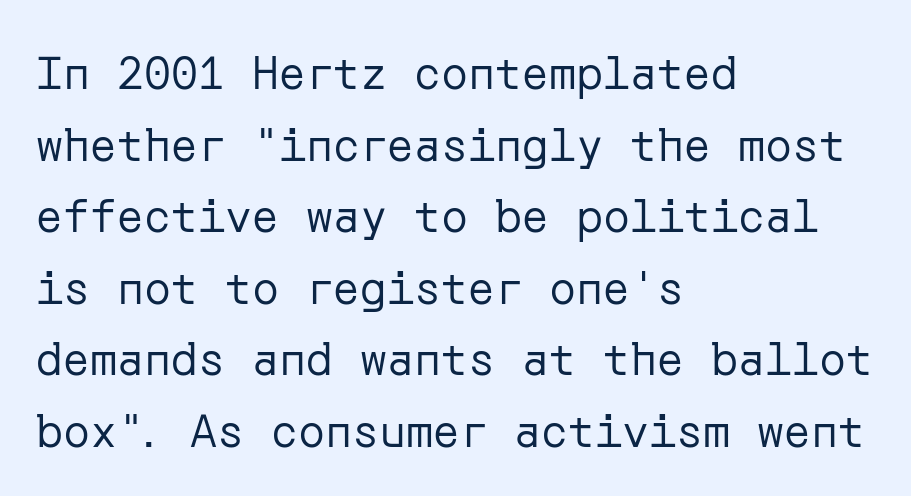
The image shows 45 px regular-weight sans-serif type, upright; set left-aligned, normal line spacing (1.59x), normal letter spacing, not underlined; low stroke contrast and a medium x-height.
